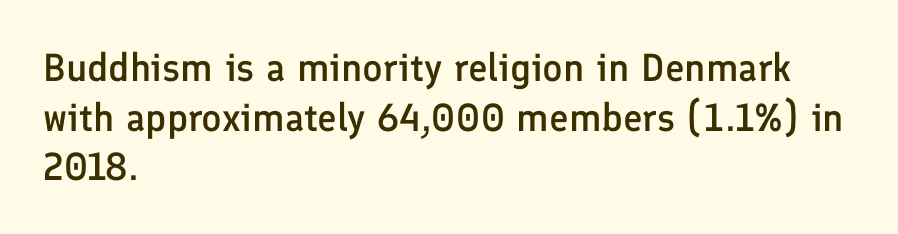
Q: Is the text bold? A: Semi-bold.
Q: Is the text italic (slanted)? A: No, it is upright.
Q: Is the typeface a serif or a sans-serif typeface? A: Sans-serif.
Q: Is the text underlined? A: No.
Q: How is the paragraph aligned? A: Left-aligned.
Q: Is the spacing between letters normal or unusually wide? A: Normal.
Q: Is the spacing between lines tight, normal or loose? A: Normal.
Q: Width (condensed, normal, or wide)? A: Normal.
Q: Stroke contrast? A: Low.
Q: x-height? A: Medium.
Q: Monospaced? A: No.
